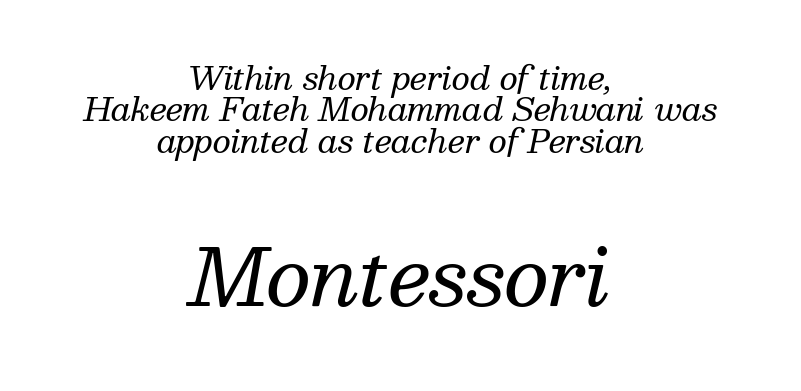
The image shows 79 px regular-weight serif type, italic (leaning right); set centered, tight line spacing (0.98x), normal letter spacing, not underlined; the second (bottom) block is 2.47x larger; medium stroke contrast and a medium x-height.
